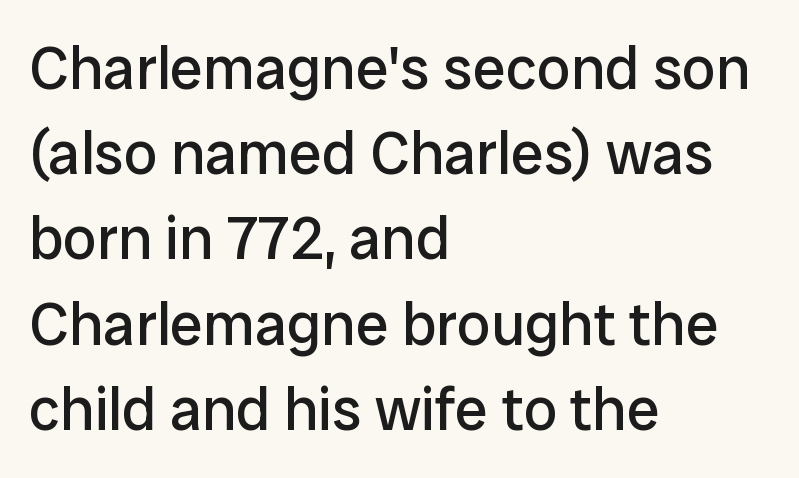
The image shows 60 px regular-weight sans-serif type, upright; set left-aligned, normal line spacing (1.42x), normal letter spacing, not underlined; low stroke contrast and a medium x-height.
